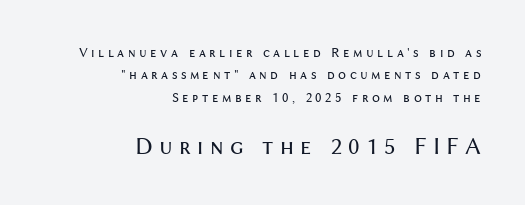
The image shows 25 px text type, upright; set right-aligned, normal line spacing (1.59x), unusually wide letter spacing (+0.25 em), not underlined; the second (bottom) block is 1.79x larger.
